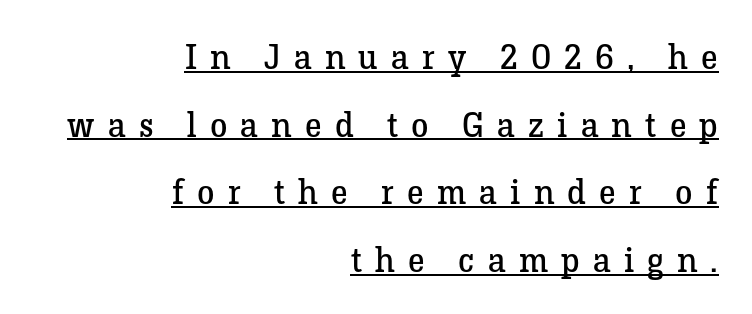
{"serif": "yes", "italic": "no", "bold": "no", "weight": "regular", "width": "normal", "stroke_contrast": "low", "x_height": "medium", "monospaced": "no", "underline": "yes", "align": "right", "line_spacing": "loose", "line_spacing_ratio": 1.93, "letter_spacing": "wide", "letter_spacing_em": 0.38, "glyph_px": 35}
